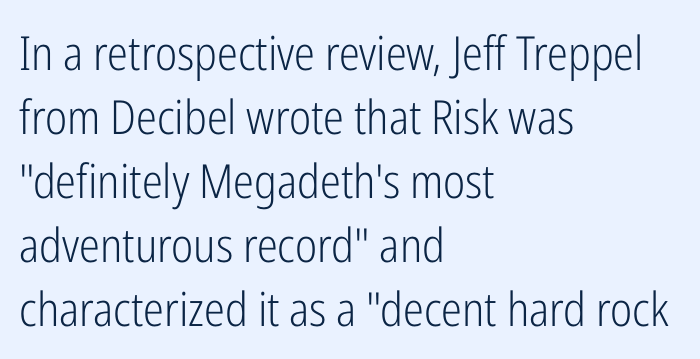
{"serif": "no", "italic": "no", "bold": "no", "weight": "light", "width": "condensed", "stroke_contrast": "low", "x_height": "medium", "monospaced": "no", "underline": "no", "align": "left", "line_spacing": "normal", "line_spacing_ratio": 1.36, "letter_spacing": "normal", "letter_spacing_em": 0.0, "glyph_px": 47}
